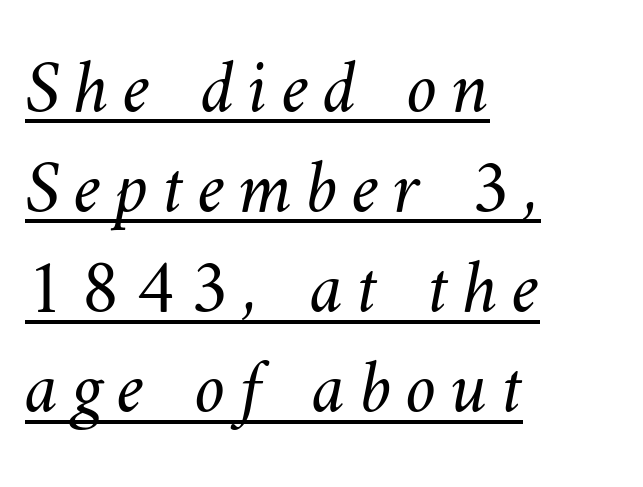
Q: Is the text bold? A: No.
Q: Is the text underlined? A: Yes.
Q: How is the paragraph aligned? A: Left-aligned.
Q: Is the spacing between lines tight, normal or loose? A: Normal.
Q: Width (condensed, normal, or wide)? A: Normal.
Q: Stroke contrast? A: Medium.
Q: x-height? A: Small.
Q: Monospaced? A: No.
